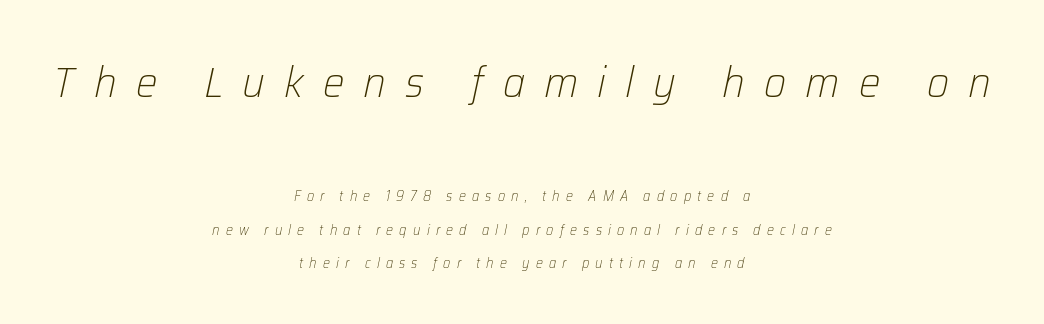
The image shows 43 px light type, italic (leaning right); set centered, loose line spacing (2.39x), unusually wide letter spacing (+0.44 em), not underlined; the first (top) block is 3.07x larger; low stroke contrast and a medium x-height.
